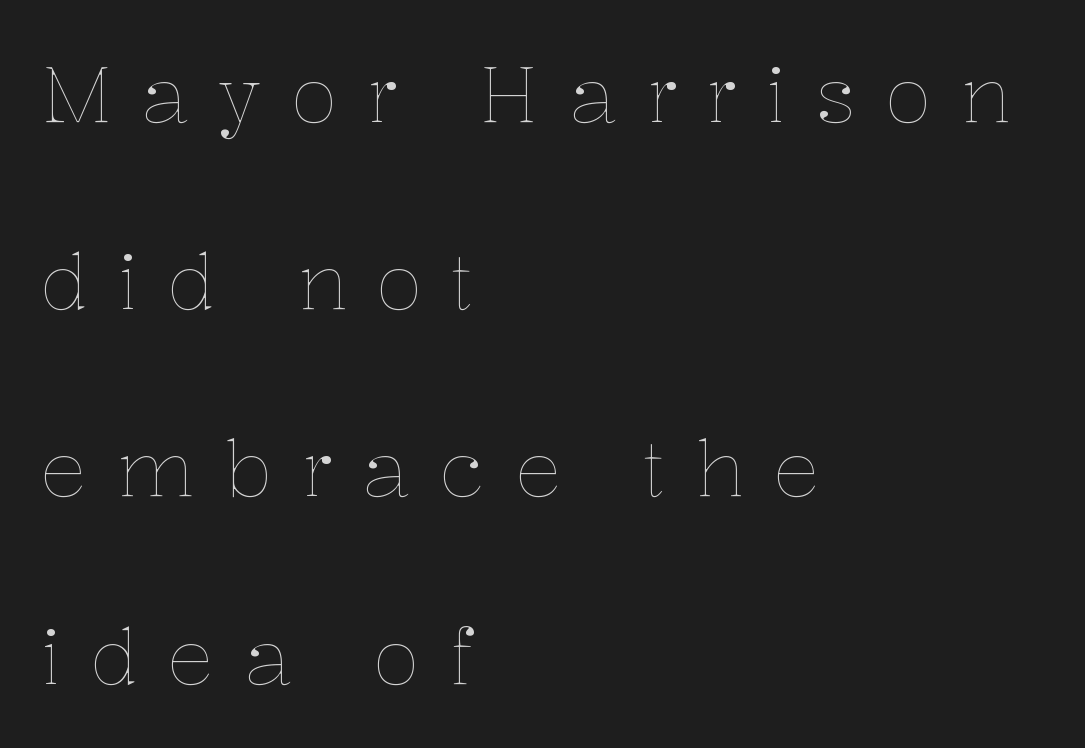
The image shows 78 px thin type, upright; set left-aligned, loose line spacing (2.4x), unusually wide letter spacing (+0.37 em), not underlined; low stroke contrast and a medium x-height.
